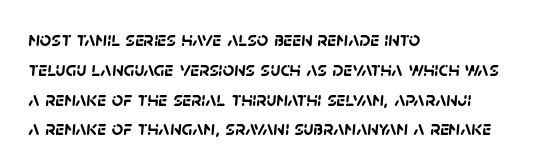
The image shows 20 px bold type; set left-aligned, normal line spacing (1.49x), normal letter spacing, not underlined.
